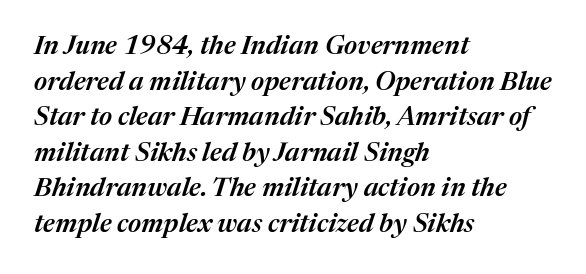
The image shows 26 px text type, italic (leaning right); set left-aligned, normal line spacing (1.37x), normal letter spacing, not underlined.
